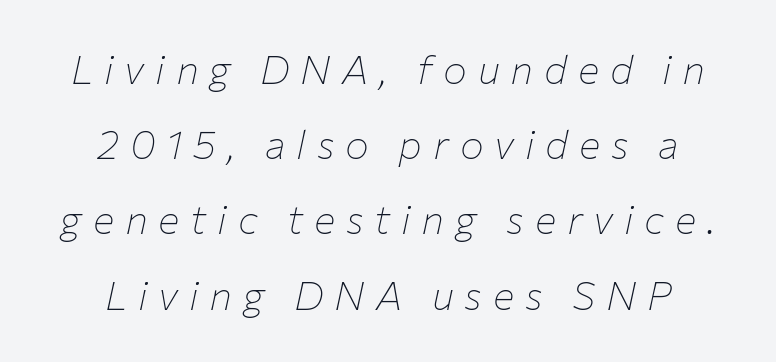
{"italic": "yes", "lean": "right", "slant_degrees": 12, "bold": "no", "weight": "thin", "width": "normal", "stroke_contrast": "low", "x_height": "medium", "monospaced": "no", "underline": "no", "align": "center", "line_spacing_ratio": 1.88, "letter_spacing": "wide", "letter_spacing_em": 0.27, "glyph_px": 40}
